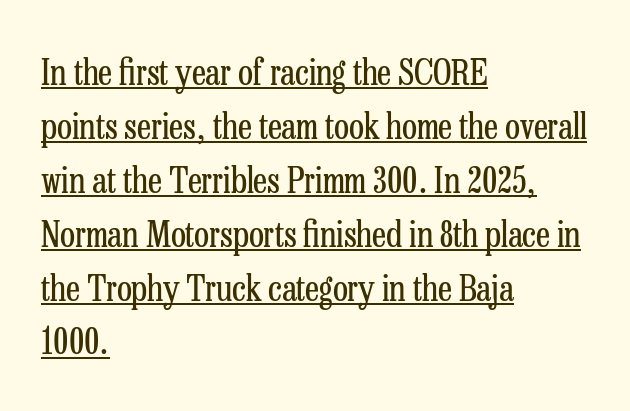
The image shows 35 px regular-weight, condensed serif type, upright; set left-aligned, normal line spacing (1.54x), normal letter spacing, underlined; low stroke contrast and a medium x-height.
